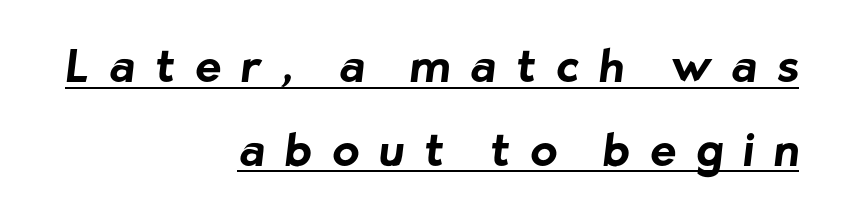
The image shows 44 px bold sans-serif type; set right-aligned, loose line spacing (1.9x), unusually wide letter spacing (+0.46 em), underlined; low stroke contrast and a medium x-height.
